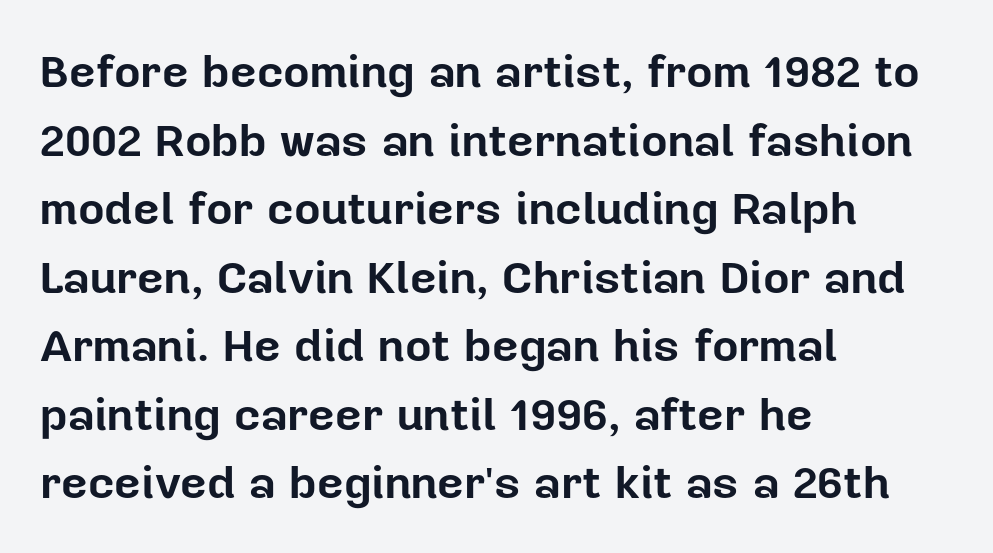
{"serif": "no", "italic": "no", "bold": "yes", "weight": "bold", "width": "normal", "stroke_contrast": "low", "x_height": "medium", "monospaced": "no", "underline": "no", "align": "left", "line_spacing": "normal", "line_spacing_ratio": 1.49, "letter_spacing": "normal", "letter_spacing_em": 0.0, "glyph_px": 46}
